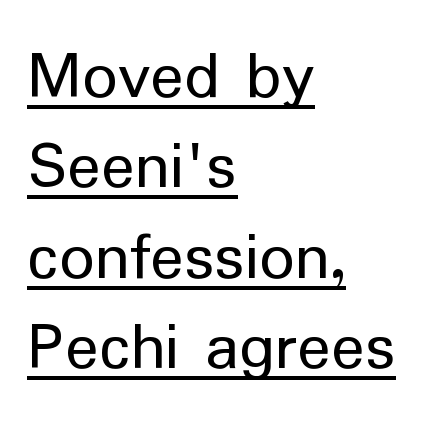
The image shows 70 px regular-weight sans-serif type, upright; set left-aligned, normal line spacing (1.29x), normal letter spacing, underlined; low stroke contrast and a medium x-height.
